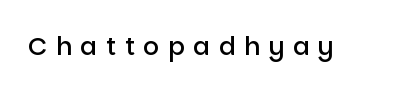
The letters are semibold — heavier than regular but short of a full bold. Anything drawn beneath the words? Only blank space. Posture: vertical. Each word looks stretched out because of the extra space between its letters.
